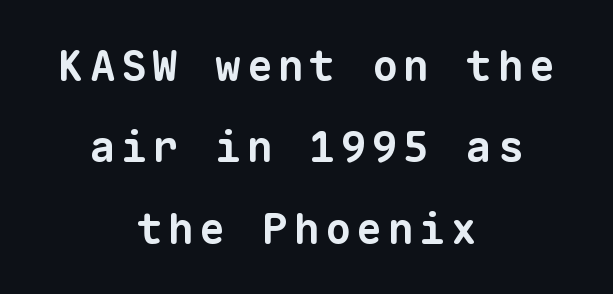
Q: Is the text bold? A: Yes.
Q: Is the typeface a serif or a sans-serif typeface? A: Sans-serif.
Q: Is the text underlined? A: No.
Q: How is the paragraph aligned? A: Centered.
Q: Width (condensed, normal, or wide)? A: Normal.
Q: Stroke contrast? A: Low.
Q: x-height? A: Medium.
Q: Monospaced? A: Yes.
